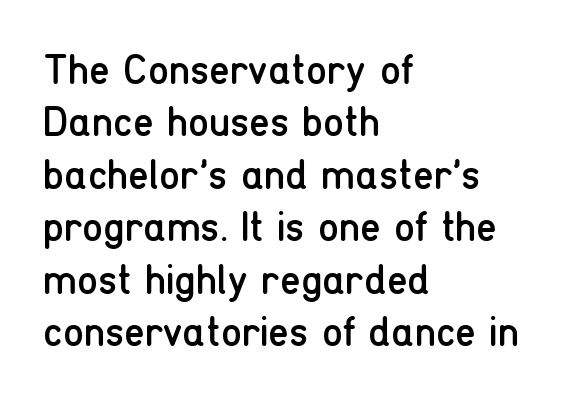
The typeface has the unassuming heft of standard copy or less. The rendering uses natural spacing where letterforms have individual widths. In terms of leading, this rendering sits right in the middle. The glyphs are unaccompanied by any horizontal stroke below them. Look at the bottom of the vertical strokes: they stop flat, with no serifs. If you drew a line through each stem, it would be perfectly vertical.
